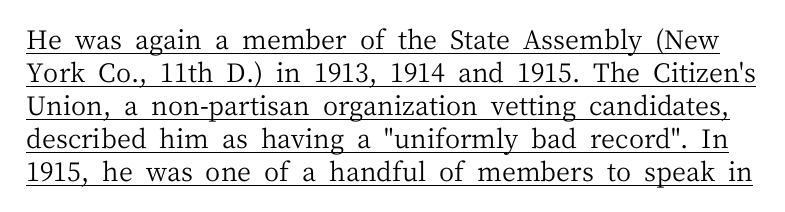
{"italic": "no", "bold": "no", "underline": "yes", "line_spacing": "normal", "line_spacing_ratio": 1.27, "letter_spacing": "normal", "letter_spacing_em": 0.0, "glyph_px": 26}
